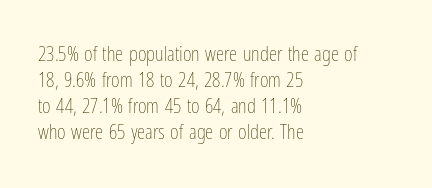
{"italic": "no", "bold": "no", "underline": "no", "align": "left", "line_spacing_ratio": 1.24, "letter_spacing": "normal", "letter_spacing_em": 0.0, "glyph_px": 21}
